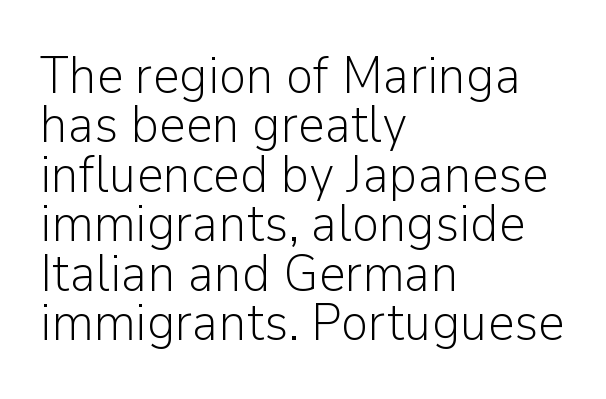
Q: Is the text bold? A: No.
Q: Is the text italic (slanted)? A: No, it is upright.
Q: Is the typeface a serif or a sans-serif typeface? A: Sans-serif.
Q: Is the text underlined? A: No.
Q: How is the paragraph aligned? A: Left-aligned.
Q: Is the spacing between letters normal or unusually wide? A: Normal.
Q: Is the spacing between lines tight, normal or loose? A: Tight.
Q: Width (condensed, normal, or wide)? A: Normal.
Q: Stroke contrast? A: Low.
Q: x-height? A: Medium.
Q: Monospaced? A: No.
